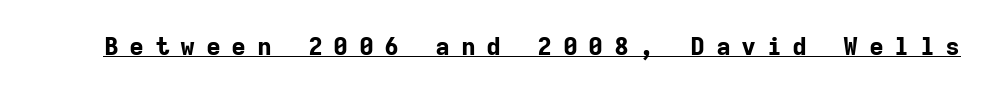
The image shows 25 px bold type, upright; set unusually wide letter spacing (+0.42 em), underlined.
